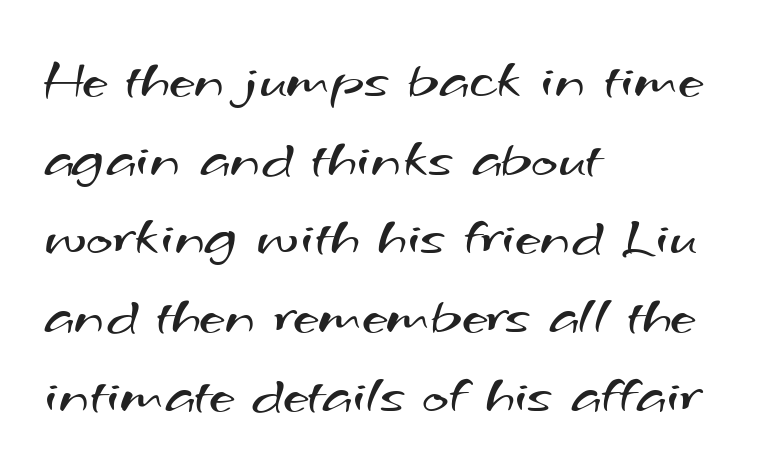
The image shows 57 px regular-weight, wide sans-serif type; set left-aligned, normal line spacing (1.38x), normal letter spacing, not underlined; medium stroke contrast and a small x-height.
